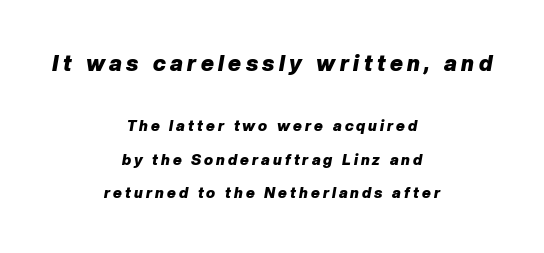
{"italic": "yes", "lean": "right", "slant_degrees": 10, "bold": "yes", "underline": "no", "align": "center", "line_spacing": "loose", "line_spacing_ratio": 2.22, "letter_spacing": "wide", "letter_spacing_em": 0.2, "larger_block": "first", "size_ratio": 1.47, "glyph_px": 22}
